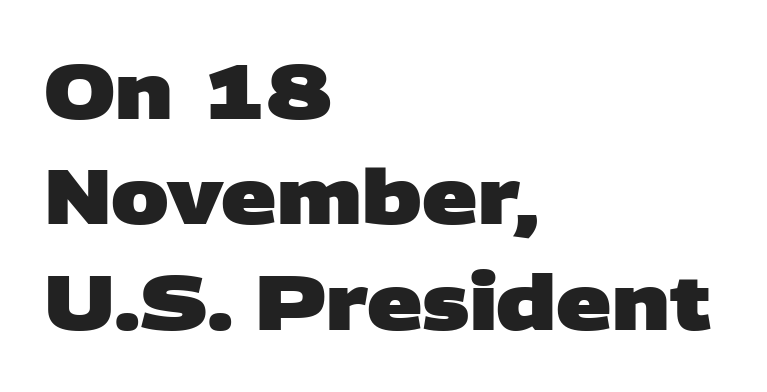
The image shows 77 px heavy, wide sans-serif type; set left-aligned, normal line spacing (1.37x), normal letter spacing, not underlined; low stroke contrast and a large x-height.
